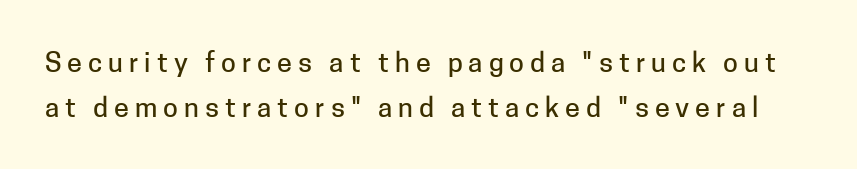
Posture: upright roman. Words appear elongated and porous because spacing is wide. Any mark beneath the type? The region is blank. In terms of leading, this rendering sits right in the middle.
